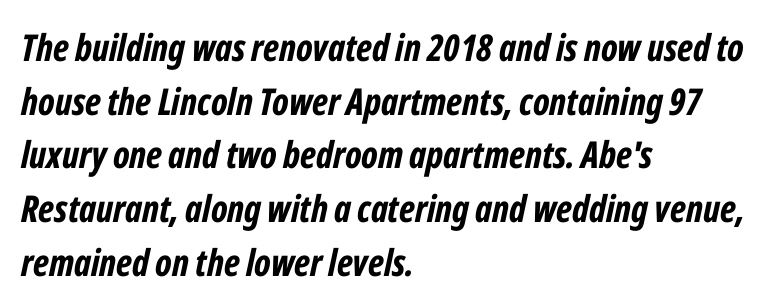
Q: Is the text bold? A: Yes.
Q: Is the text italic (slanted)? A: Yes, it leans right by about 12 degrees.
Q: Is the text underlined? A: No.
Q: How is the paragraph aligned? A: Left-aligned.
Q: Is the spacing between letters normal or unusually wide? A: Normal.
Q: Is the spacing between lines tight, normal or loose? A: Normal.
Q: Width (condensed, normal, or wide)? A: Condensed.
Q: Stroke contrast? A: Low.
Q: x-height? A: Medium.
Q: Monospaced? A: No.
